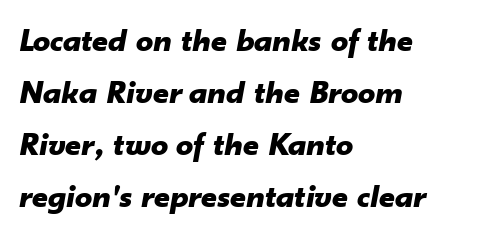
This is heavy type, rendered in bold. A typesetter would call this zero additional tracking. The face used here is proportionally spaced, like ordinary book or web type. Characters are canted at an angle relative to the baseline's perpendicular. Leading: standard. Bare-footed words on every line.
